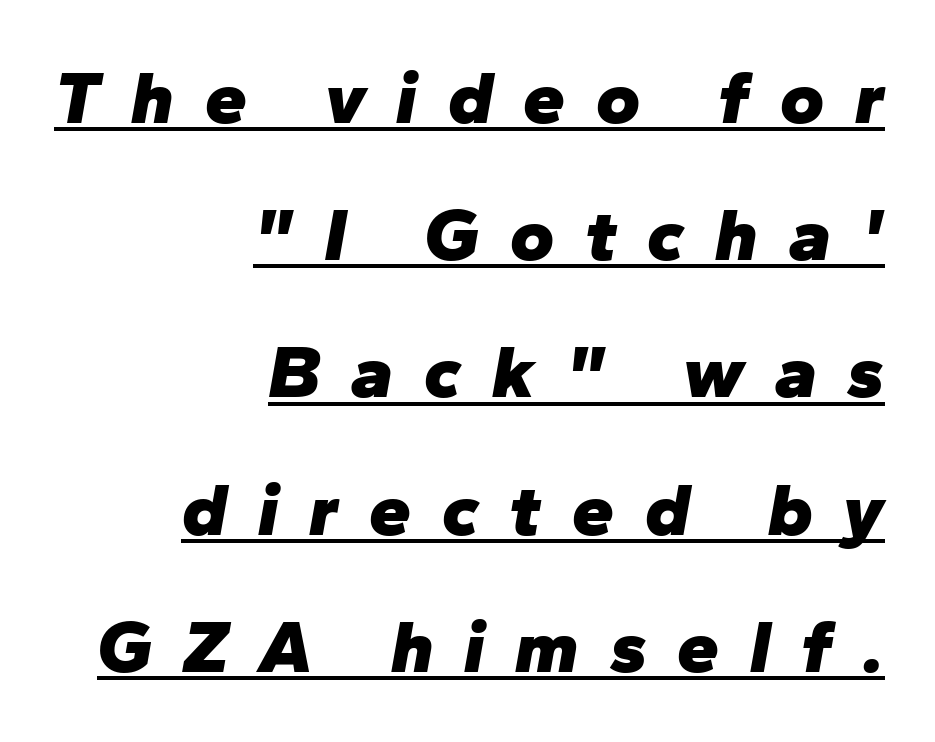
There's an unmistakable incline to the writing here. The rendering anchors every line to the right-hand side. This rendering features underlined lettering. The glyphs have the mass of a bold cut. Do the characters align in a grid? No, the font is proportional.
